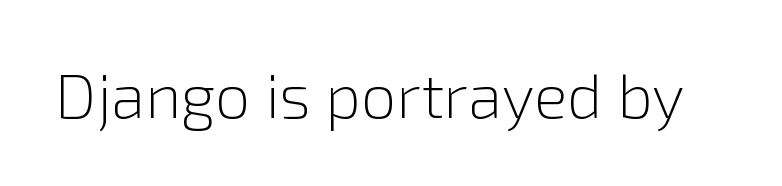
The image shows 63 px light sans-serif type, upright; set normal letter spacing, not underlined; low stroke contrast and a medium x-height.
